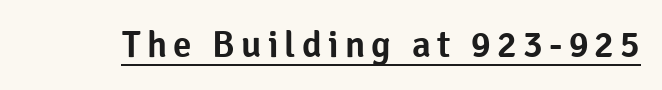
Q: Is the text italic (slanted)? A: No, it is upright.
Q: Is the typeface a serif or a sans-serif typeface? A: Sans-serif.
Q: Is the text underlined? A: Yes.
Q: Width (condensed, normal, or wide)? A: Normal.
Q: Stroke contrast? A: Low.
Q: x-height? A: Medium.
Q: Monospaced? A: No.
